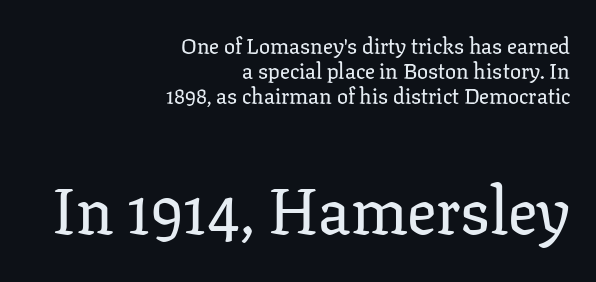
{"serif": "yes", "italic": "no", "width": "normal", "stroke_contrast": "low", "x_height": "medium", "monospaced": "no", "underline": "no", "align": "right", "line_spacing": "tight", "line_spacing_ratio": 1.14, "letter_spacing": "normal", "letter_spacing_em": 0.0, "larger_block": "second", "size_ratio": 2.95, "glyph_px": 65}
